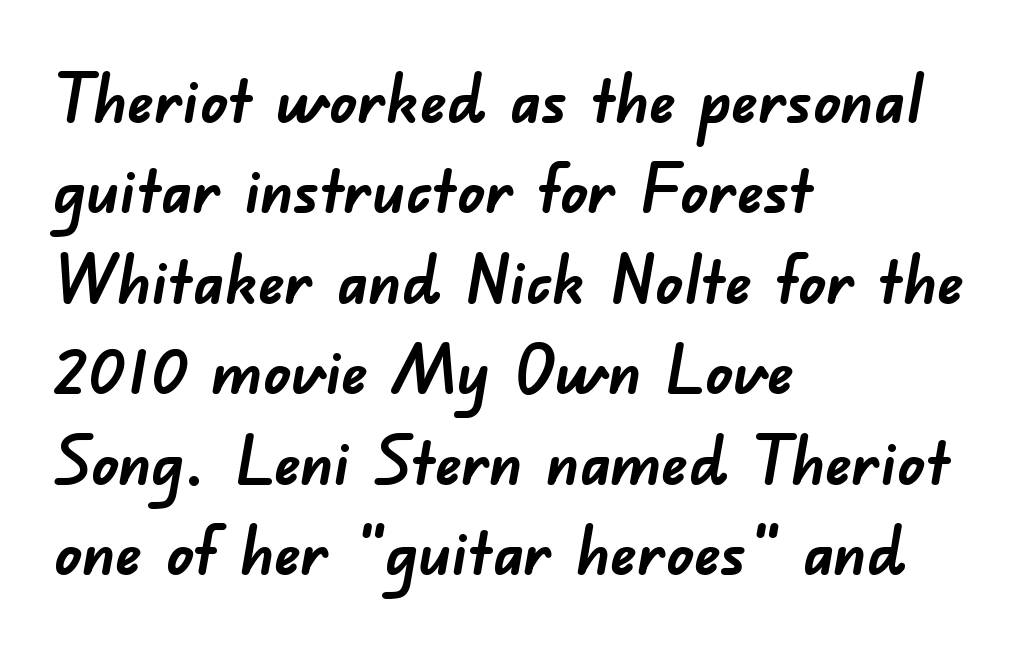
The passage shown is typeset with a sans-serif family. Do the characters align in a grid? No, the font is proportional. This sample keeps an unexceptional amount of space between lines. Short and long lines alike share a common starting point at left.
